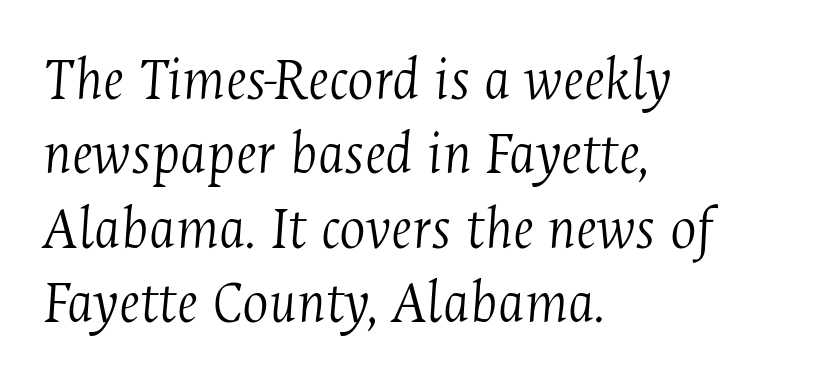
Q: Is the text bold? A: No.
Q: Is the text italic (slanted)? A: Yes, it leans right by about 4 degrees.
Q: Is the typeface a serif or a sans-serif typeface? A: Serif.
Q: Is the text underlined? A: No.
Q: How is the paragraph aligned? A: Left-aligned.
Q: Is the spacing between letters normal or unusually wide? A: Normal.
Q: Width (condensed, normal, or wide)? A: Condensed.
Q: Stroke contrast? A: Medium.
Q: x-height? A: Medium.
Q: Monospaced? A: No.
